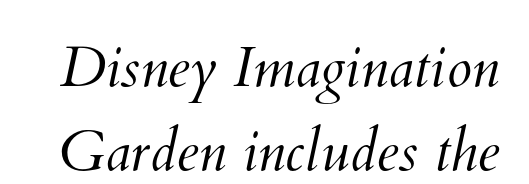
Q: Is the text bold? A: No.
Q: Is the text underlined? A: No.
Q: Is the spacing between letters normal or unusually wide? A: Normal.
Q: Is the spacing between lines tight, normal or loose? A: Normal.
Q: Width (condensed, normal, or wide)? A: Normal.
Q: Stroke contrast? A: Medium.
Q: x-height? A: Small.
Q: Monospaced? A: No.
